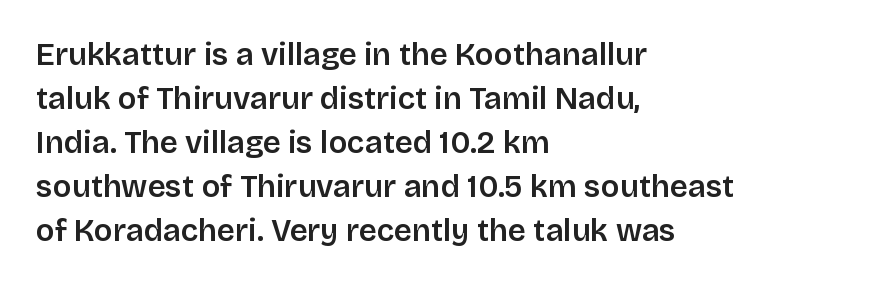
The image shows 31 px semibold sans-serif type, upright; set left-aligned, normal line spacing (1.42x), normal letter spacing, not underlined; low stroke contrast and a large x-height.
